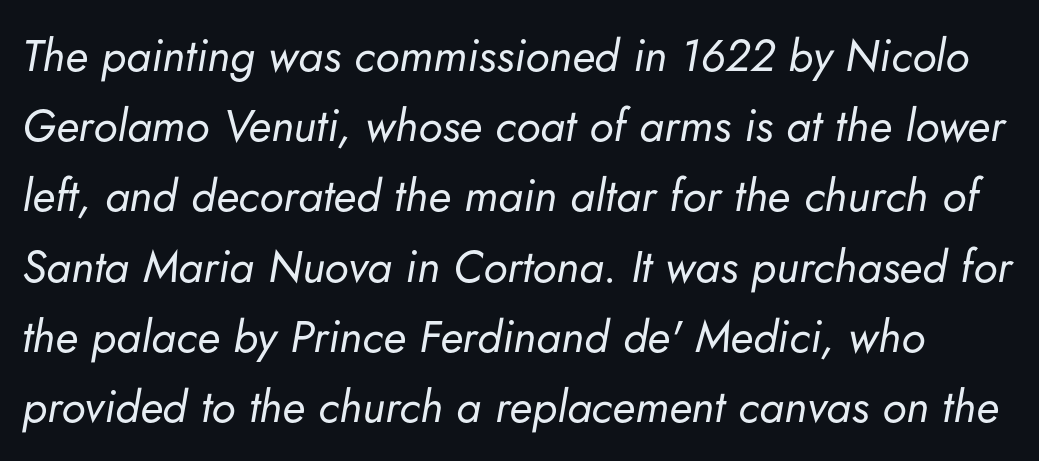
The image shows 45 px regular-weight type, italic (leaning right); set normal line spacing (1.56x), normal letter spacing, not underlined; low stroke contrast and a small x-height.
